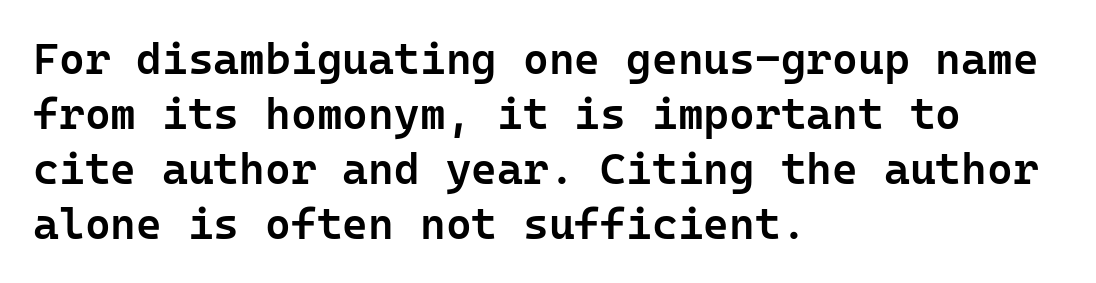
Q: Is the text bold? A: Semi-bold.
Q: Is the text italic (slanted)? A: No, it is upright.
Q: Is the typeface a serif or a sans-serif typeface? A: Sans-serif.
Q: Is the text underlined? A: No.
Q: How is the paragraph aligned? A: Left-aligned.
Q: Is the spacing between letters normal or unusually wide? A: Normal.
Q: Is the spacing between lines tight, normal or loose? A: Normal.
Q: Width (condensed, normal, or wide)? A: Normal.
Q: Stroke contrast? A: Low.
Q: x-height? A: Medium.
Q: Monospaced? A: Yes.
